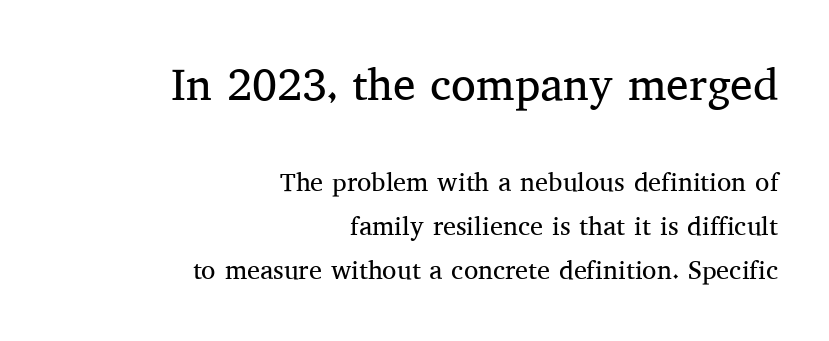
{"serif": "yes", "italic": "no", "bold": "no", "weight": "regular", "width": "normal", "stroke_contrast": "medium", "x_height": "medium", "monospaced": "no", "underline": "no", "align": "right", "line_spacing": "normal", "line_spacing_ratio": 1.69, "letter_spacing": "normal", "letter_spacing_em": 0.0, "larger_block": "first", "size_ratio": 1.73, "glyph_px": 45}
